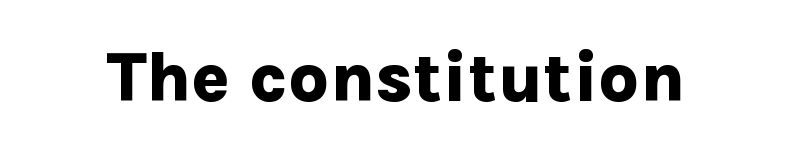
The axis of the letterforms is exactly vertical. Default kerning and tracking; the words read as compact shapes. The typeface chosen for these lines omits serifs. Emphasis by weight is at full strength: bold.
